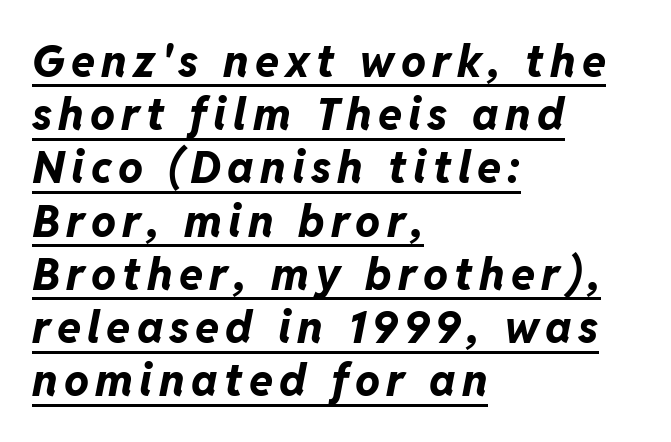
{"italic": "yes", "lean": "right", "slant_degrees": 11, "bold": "yes", "weight": "bold", "width": "normal", "stroke_contrast": "low", "x_height": "medium", "monospaced": "no", "underline": "yes", "align": "left", "line_spacing_ratio": 1.21, "glyph_px": 44}
